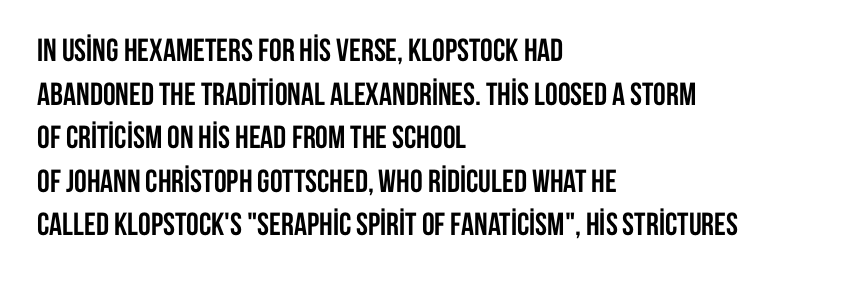
Q: Is the text bold? A: Yes.
Q: Is the text italic (slanted)? A: No, it is upright.
Q: Is the typeface a serif or a sans-serif typeface? A: Sans-serif.
Q: Is the text underlined? A: No.
Q: How is the paragraph aligned? A: Left-aligned.
Q: Is the spacing between letters normal or unusually wide? A: Normal.
Q: Is the spacing between lines tight, normal or loose? A: Normal.
Q: Width (condensed, normal, or wide)? A: Condensed.
Q: Stroke contrast? A: Low.
Q: x-height? A: Large.
Q: Monospaced? A: No.
